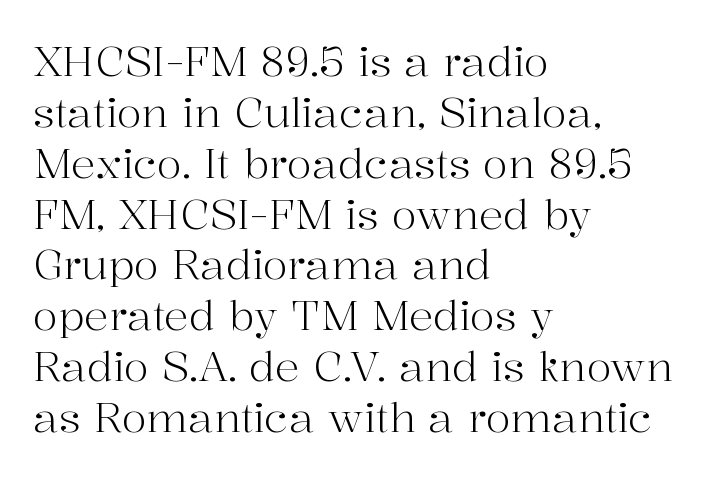
Q: Is the text bold? A: No.
Q: Is the text italic (slanted)? A: No, it is upright.
Q: Is the typeface a serif or a sans-serif typeface? A: Serif.
Q: Is the text underlined? A: No.
Q: How is the paragraph aligned? A: Left-aligned.
Q: Is the spacing between letters normal or unusually wide? A: Normal.
Q: Width (condensed, normal, or wide)? A: Normal.
Q: Stroke contrast? A: High.
Q: x-height? A: Medium.
Q: Monospaced? A: No.
